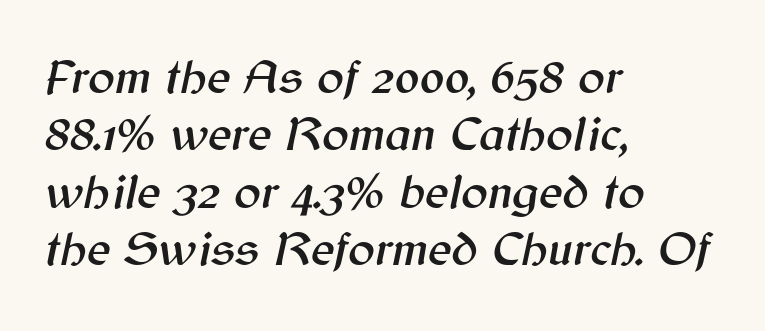
Q: Is the text italic (slanted)? A: Yes, it leans right by about 12 degrees.
Q: Is the text underlined? A: No.
Q: How is the paragraph aligned? A: Left-aligned.
Q: Is the spacing between letters normal or unusually wide? A: Normal.
Q: Is the spacing between lines tight, normal or loose? A: Tight.
Q: Width (condensed, normal, or wide)? A: Normal.
Q: Stroke contrast? A: Medium.
Q: x-height? A: Medium.
Q: Monospaced? A: No.
